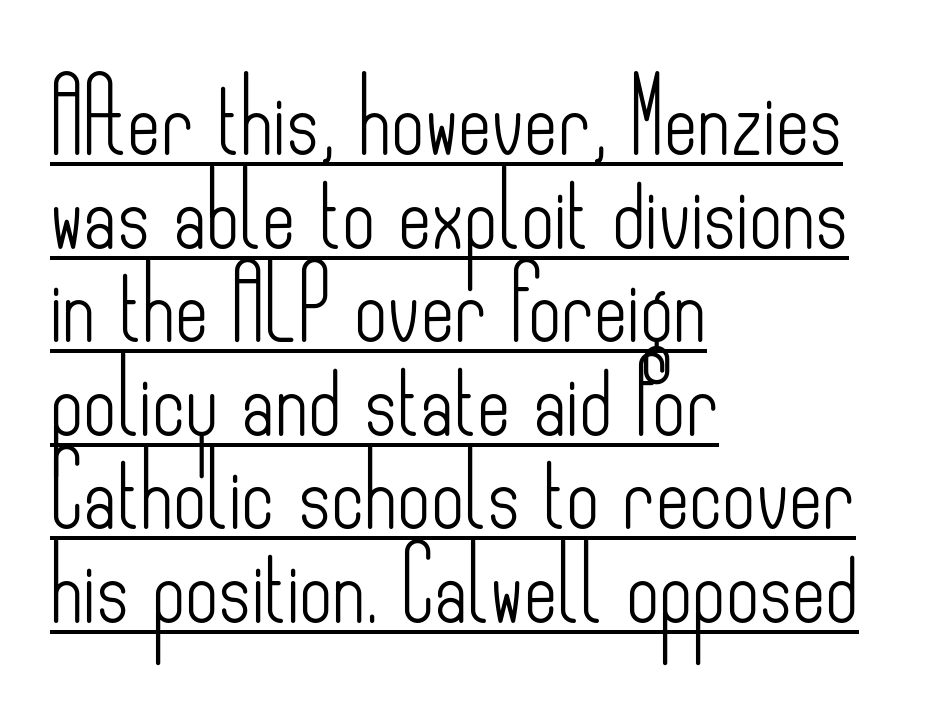
Q: Is the text bold? A: No.
Q: Is the text italic (slanted)? A: No, it is upright.
Q: Is the typeface a serif or a sans-serif typeface? A: Sans-serif.
Q: Is the text underlined? A: Yes.
Q: How is the paragraph aligned? A: Left-aligned.
Q: Is the spacing between letters normal or unusually wide? A: Normal.
Q: Is the spacing between lines tight, normal or loose? A: Normal.
Q: Width (condensed, normal, or wide)? A: Condensed.
Q: Stroke contrast? A: Low.
Q: x-height? A: Small.
Q: Monospaced? A: No.
